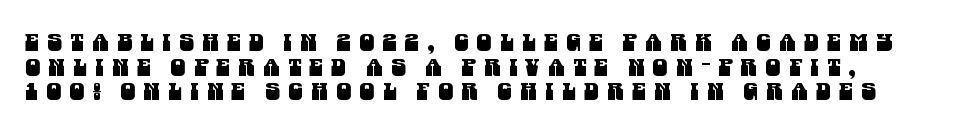
{"underline": "no", "align": "left", "line_spacing": "tight", "line_spacing_ratio": 1.03, "letter_spacing": "wide", "letter_spacing_em": 0.34, "glyph_px": 24}
